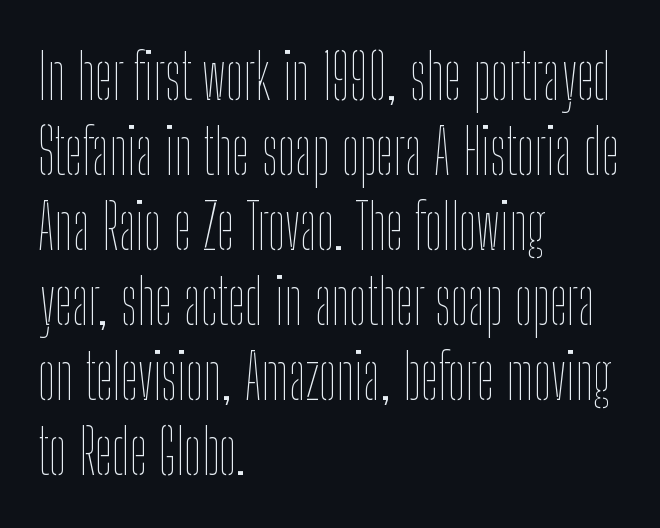
{"italic": "no", "bold": "no", "weight": "thin", "width": "condensed", "stroke_contrast": "low", "x_height": "medium", "monospaced": "no", "underline": "no", "align": "left", "line_spacing_ratio": 1.21, "letter_spacing": "normal", "letter_spacing_em": 0.0, "glyph_px": 62}
